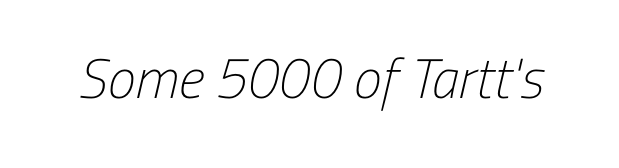
{"serif": "no", "bold": "no", "weight": "light", "width": "condensed", "stroke_contrast": "low", "x_height": "medium", "monospaced": "no", "underline": "no", "letter_spacing": "normal", "letter_spacing_em": 0.0, "glyph_px": 56}
